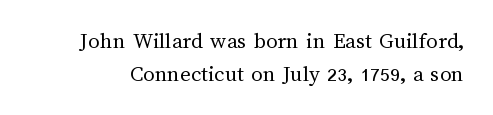
The image shows 23 px text type, upright; set normal line spacing (1.43x), normal letter spacing, not underlined.
